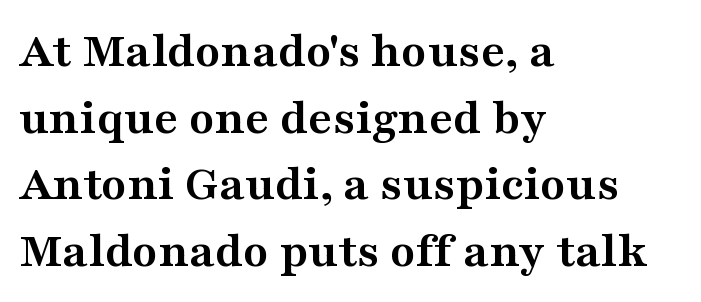
The image shows 52 px semibold, wide serif type, upright; set left-aligned, normal line spacing (1.28x), normal letter spacing, not underlined; medium stroke contrast and a medium x-height.
